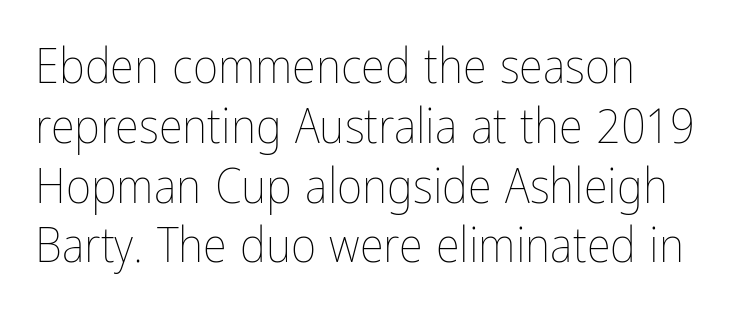
The image shows 49 px thin, condensed type, upright; set left-aligned, line spacing 1.22x, normal letter spacing, not underlined; low stroke contrast and a medium x-height.
